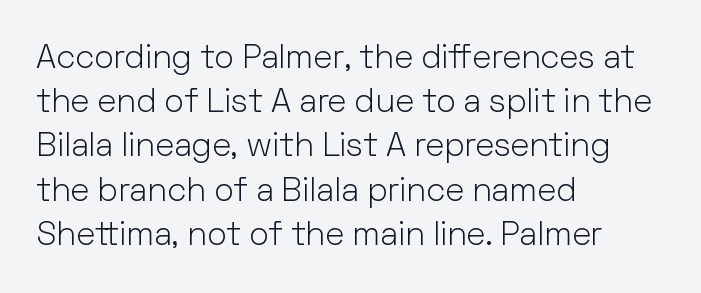
Q: Is the text bold? A: No.
Q: Is the text italic (slanted)? A: No, it is upright.
Q: Is the typeface a serif or a sans-serif typeface? A: Sans-serif.
Q: Is the text underlined? A: No.
Q: How is the paragraph aligned? A: Left-aligned.
Q: Is the spacing between letters normal or unusually wide? A: Normal.
Q: Is the spacing between lines tight, normal or loose? A: Normal.
Q: Width (condensed, normal, or wide)? A: Normal.
Q: Stroke contrast? A: Low.
Q: x-height? A: Medium.
Q: Monospaced? A: No.
